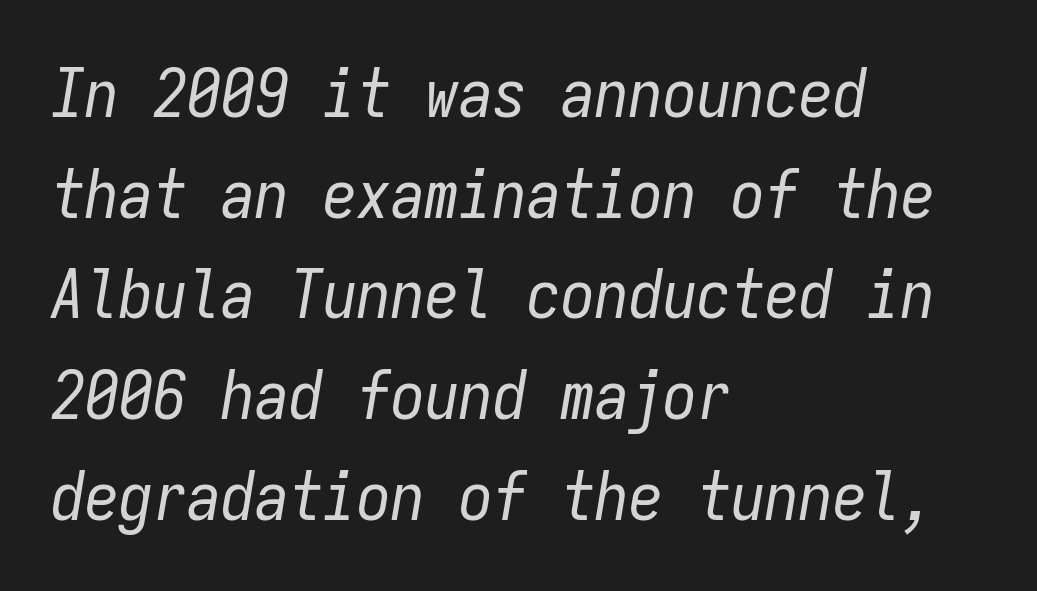
Q: Is the text bold? A: No.
Q: Is the text italic (slanted)? A: Yes, it leans right by about 9 degrees.
Q: Is the text underlined? A: No.
Q: How is the paragraph aligned? A: Left-aligned.
Q: Is the spacing between letters normal or unusually wide? A: Normal.
Q: Is the spacing between lines tight, normal or loose? A: Normal.
Q: Width (condensed, normal, or wide)? A: Condensed.
Q: Stroke contrast? A: Low.
Q: x-height? A: Medium.
Q: Monospaced? A: Yes.
